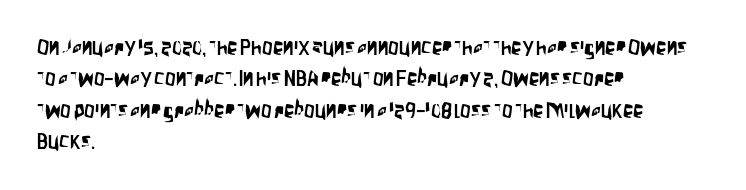
{"italic": "no", "underline": "no", "align": "left", "line_spacing": "normal", "line_spacing_ratio": 1.49, "letter_spacing": "normal", "letter_spacing_em": 0.0, "glyph_px": 21}
